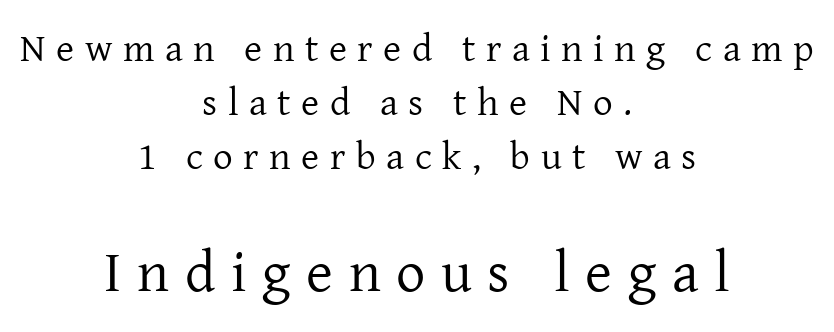
{"serif": "yes", "italic": "no", "bold": "no", "weight": "regular", "width": "normal", "stroke_contrast": "low", "x_height": "medium", "monospaced": "no", "underline": "no", "align": "center", "line_spacing": "normal", "line_spacing_ratio": 1.39, "letter_spacing": "wide", "letter_spacing_em": 0.27, "larger_block": "second", "size_ratio": 1.49, "glyph_px": 58}
